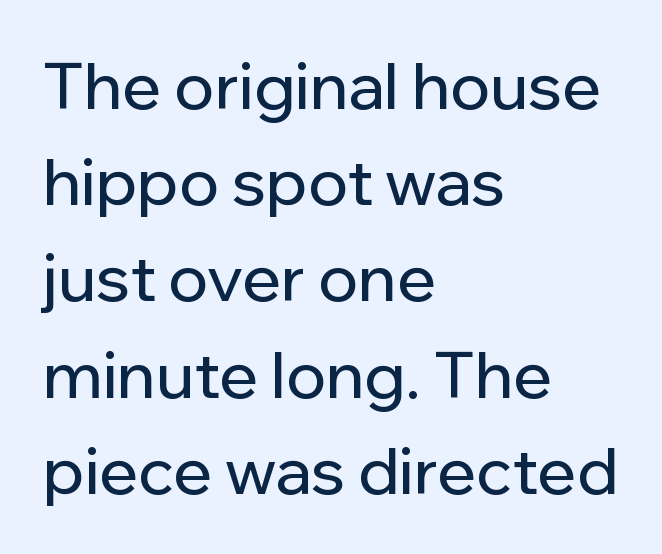
The image shows 65 px sans-serif type, upright; set left-aligned, normal line spacing (1.48x), normal letter spacing, not underlined; low stroke contrast and a medium x-height.
